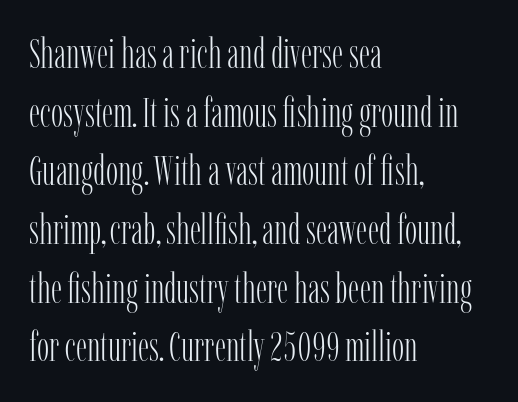
The image shows 41 px light, condensed serif type, upright; set left-aligned, normal line spacing (1.43x), normal letter spacing, not underlined; low stroke contrast and a medium x-height.
